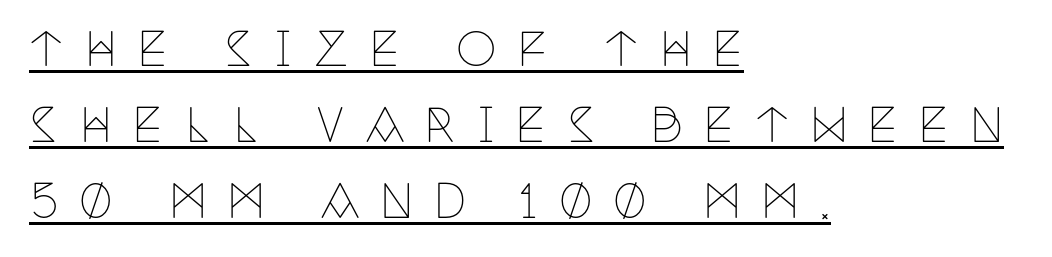
The image shows 46 px thin, condensed serif type, upright; set left-aligned, normal line spacing (1.65x), unusually wide letter spacing (+0.44 em), underlined; low stroke contrast and a large x-height.
